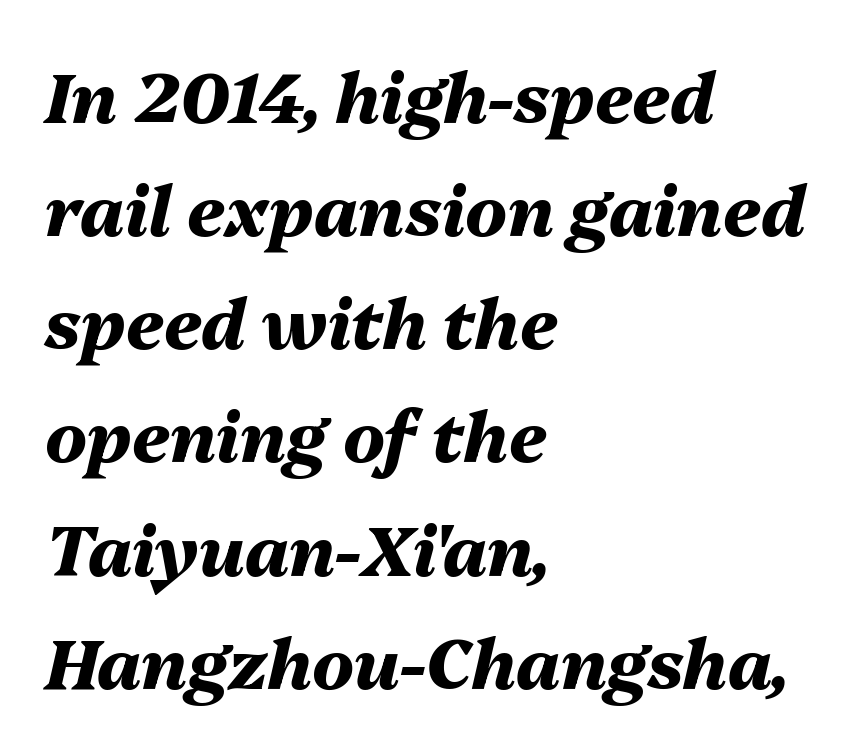
The image shows 69 px heavy type, italic (leaning right); set left-aligned, normal line spacing (1.64x), normal letter spacing, not underlined; medium stroke contrast and a medium x-height.
